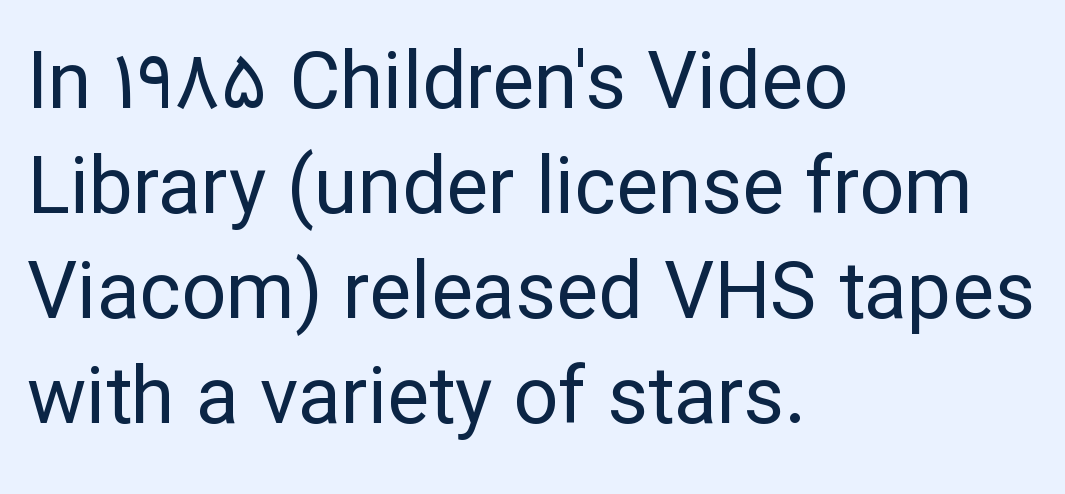
The image shows 79 px regular-weight sans-serif type, upright; set left-aligned, normal line spacing (1.33x), normal letter spacing, not underlined; low stroke contrast and a medium x-height.
